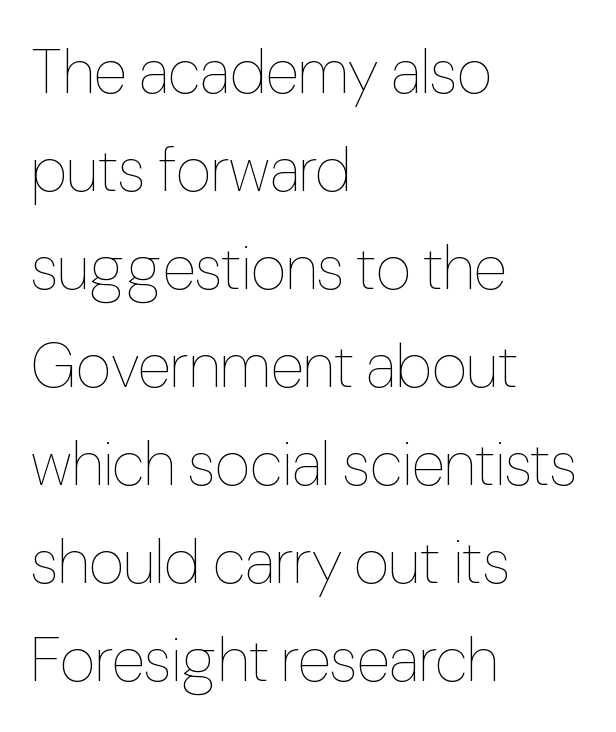
{"italic": "no", "bold": "no", "weight": "thin", "width": "condensed", "stroke_contrast": "low", "x_height": "medium", "monospaced": "no", "underline": "no", "align": "left", "line_spacing": "normal", "line_spacing_ratio": 1.58, "letter_spacing": "normal", "letter_spacing_em": 0.0, "glyph_px": 62}
